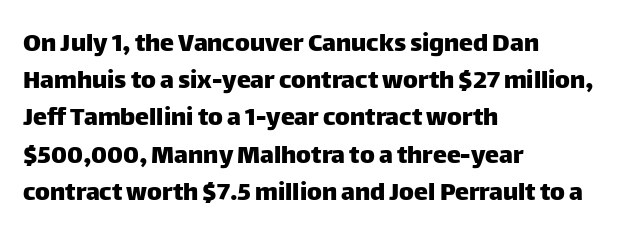
These lines keep a tight, regular rhythm from letter to letter. How would I describe the line gaps? Plain and ordinary. You could not count columns in this text — the font is proportionally spaced. Descenders are the only things crossing below the line.
